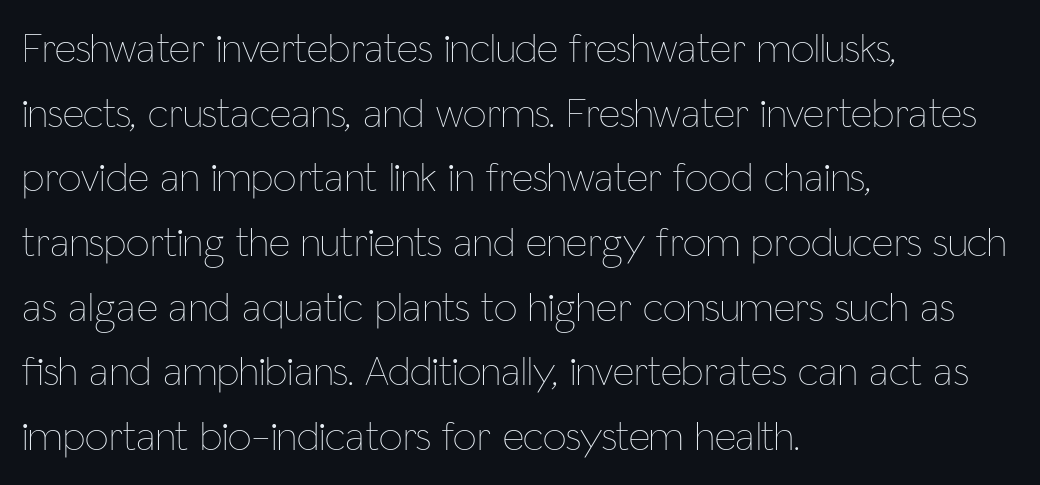
The face looks like a standard text weight, possibly lighter. Horizontal alignment here is leftward, the default for most running prose. The glyphs are unaccompanied by any horizontal stroke below them. This sample keeps an unexceptional amount of space between lines. Proportional: the letters do not fall into vertical columns. Unlike italic type, these characters show no tilt at all.
